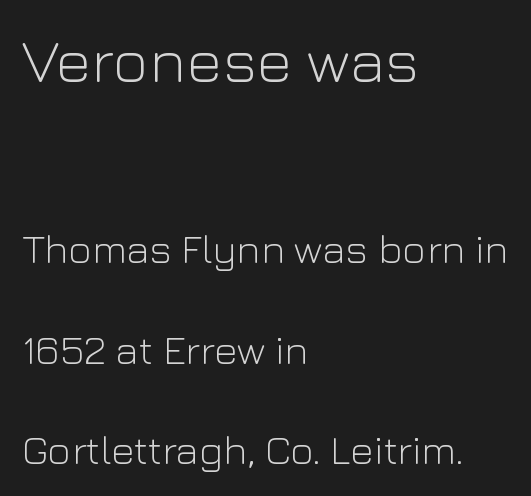
Q: Is the text bold? A: No.
Q: Is the text italic (slanted)? A: No, it is upright.
Q: Is the typeface a serif or a sans-serif typeface? A: Sans-serif.
Q: Is the text underlined? A: No.
Q: How is the paragraph aligned? A: Left-aligned.
Q: Is the spacing between letters normal or unusually wide? A: Normal.
Q: Is the spacing between lines tight, normal or loose? A: Loose.
Q: Which block of text is set in a larger size, the first (top) or the second (bottom)? A: The first (top) one.
Q: Width (condensed, normal, or wide)? A: Normal.
Q: Stroke contrast? A: Low.
Q: x-height? A: Medium.
Q: Monospaced? A: No.
